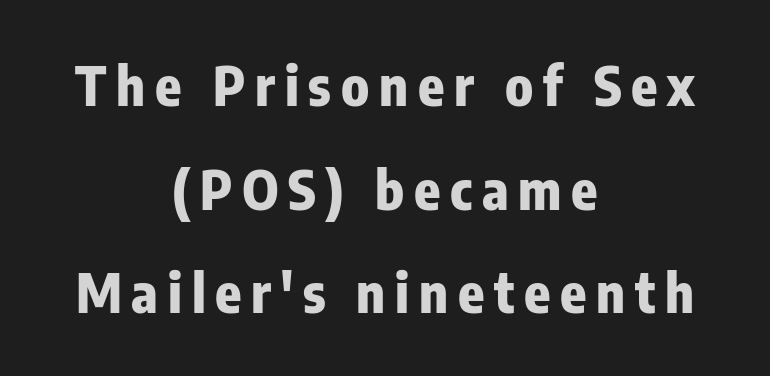
Q: Is the text bold? A: Yes.
Q: Is the text italic (slanted)? A: No, it is upright.
Q: Is the typeface a serif or a sans-serif typeface? A: Sans-serif.
Q: Is the text underlined? A: No.
Q: How is the paragraph aligned? A: Centered.
Q: Is the spacing between lines tight, normal or loose? A: Loose.
Q: Width (condensed, normal, or wide)? A: Condensed.
Q: Stroke contrast? A: Low.
Q: x-height? A: Medium.
Q: Monospaced? A: No.
